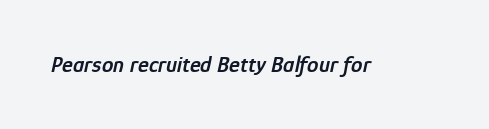
Caption: semibold face, moderately heavy strokes. Clear beneath every line of the passage. This sample uses plain, unmodified letter spacing. Does the lettering tilt? It does — this is italic.
